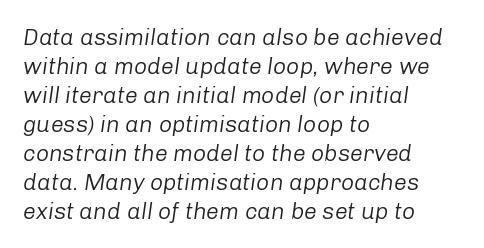
Q: Is the text bold? A: No.
Q: Is the text italic (slanted)? A: Yes, it leans right by about 8 degrees.
Q: Is the text underlined? A: No.
Q: How is the paragraph aligned? A: Left-aligned.
Q: Is the spacing between letters normal or unusually wide? A: Normal.
Q: Is the spacing between lines tight, normal or loose? A: Normal.
